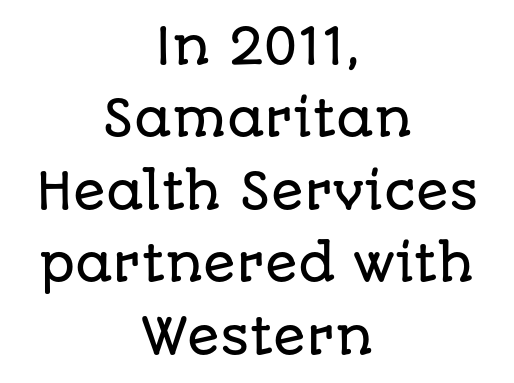
Q: Is the text italic (slanted)? A: No, it is upright.
Q: Is the typeface a serif or a sans-serif typeface? A: Sans-serif.
Q: Is the text underlined? A: No.
Q: How is the paragraph aligned? A: Centered.
Q: Is the spacing between letters normal or unusually wide? A: Normal.
Q: Is the spacing between lines tight, normal or loose? A: Normal.
Q: Width (condensed, normal, or wide)? A: Normal.
Q: Stroke contrast? A: Low.
Q: x-height? A: Large.
Q: Monospaced? A: No.
